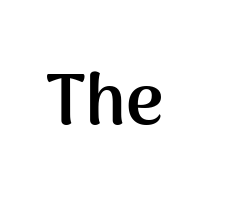
Q: Is the text bold? A: Yes.
Q: Is the text italic (slanted)? A: No, it is upright.
Q: Is the typeface a serif or a sans-serif typeface? A: Sans-serif.
Q: Is the text underlined? A: No.
Q: Is the spacing between letters normal or unusually wide? A: Normal.
Q: Width (condensed, normal, or wide)? A: Normal.
Q: Stroke contrast? A: Medium.
Q: x-height? A: Medium.
Q: Monospaced? A: No.
